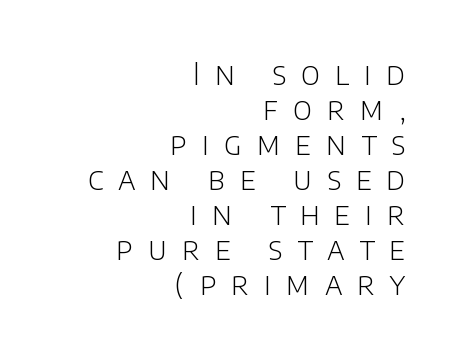
Rule under the text: the space is simply empty. Is this a sans? Yes — the strokes have no serifs. Glyph-to-glyph distance is far greater than everyday printed text. A flush-right, rag-left setting is used for this passage. A roman cut, with each character standing at attention.
